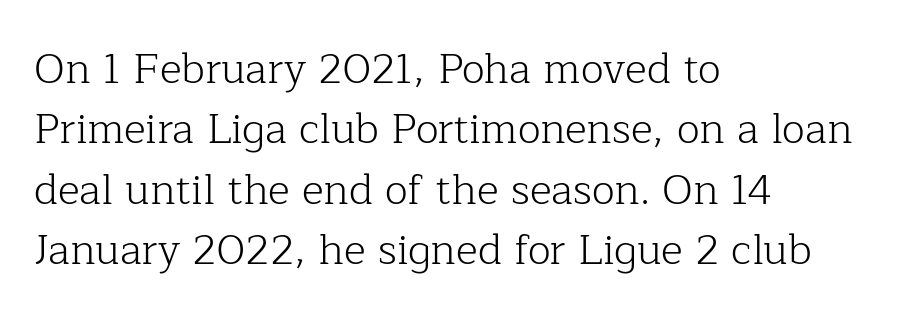
The image shows 42 px light serif type, upright; set left-aligned, normal line spacing (1.44x), normal letter spacing, not underlined; low stroke contrast and a medium x-height.
